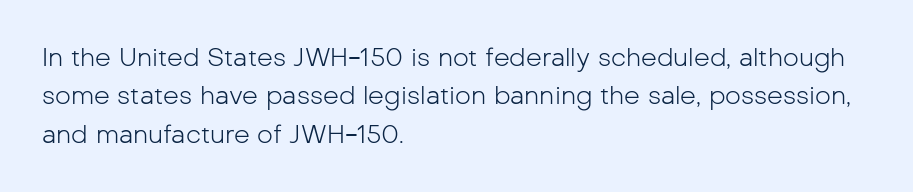
This sample uses an upright cut, with every glyph sitting square on the baseline. The string is rendered with underlining switched off. Tracking value appears to be zero — textbook default spacing. The lines in this sample share a left origin and differ only in where they stop. Vertical spacing — default.
